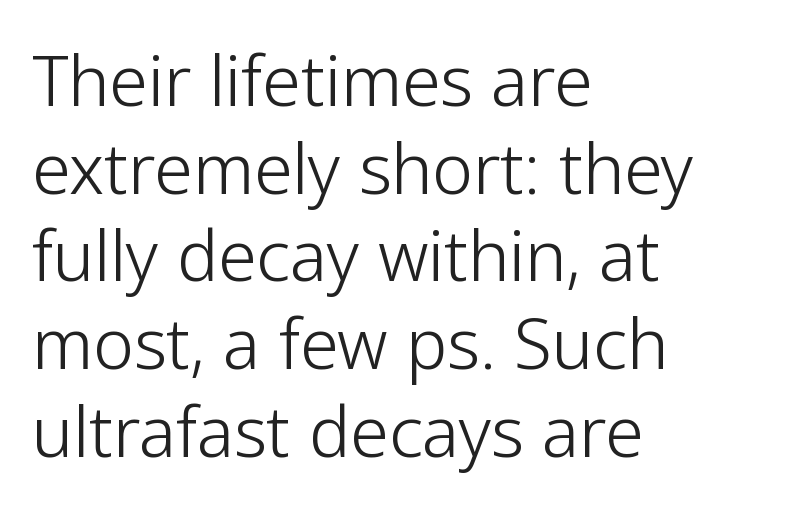
Q: Is the text bold? A: No.
Q: Is the text italic (slanted)? A: No, it is upright.
Q: Is the typeface a serif or a sans-serif typeface? A: Sans-serif.
Q: Is the text underlined? A: No.
Q: How is the paragraph aligned? A: Left-aligned.
Q: Is the spacing between letters normal or unusually wide? A: Normal.
Q: Is the spacing between lines tight, normal or loose? A: Normal.
Q: Width (condensed, normal, or wide)? A: Normal.
Q: Stroke contrast? A: Low.
Q: x-height? A: Medium.
Q: Monospaced? A: No.
